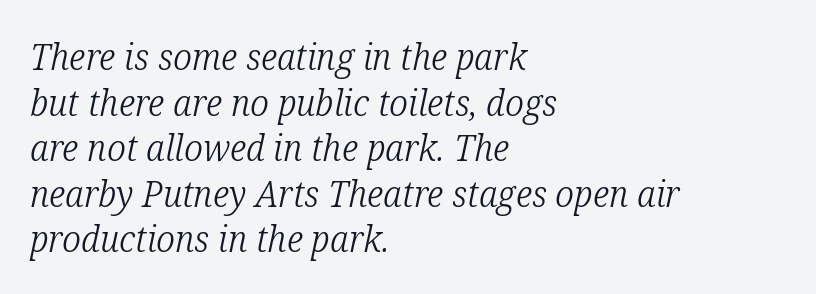
The image shows 37 px light, condensed serif type, italic (leaning right); set left-aligned, line spacing 1.23x, normal letter spacing, not underlined; low stroke contrast and a medium x-height.
